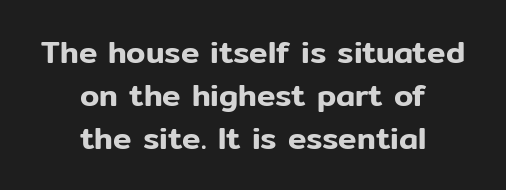
{"serif": "no", "italic": "no", "width": "normal", "stroke_contrast": "low", "x_height": "medium", "monospaced": "no", "underline": "no", "align": "center", "line_spacing": "normal", "line_spacing_ratio": 1.38, "letter_spacing": "normal", "letter_spacing_em": 0.0, "glyph_px": 31}
